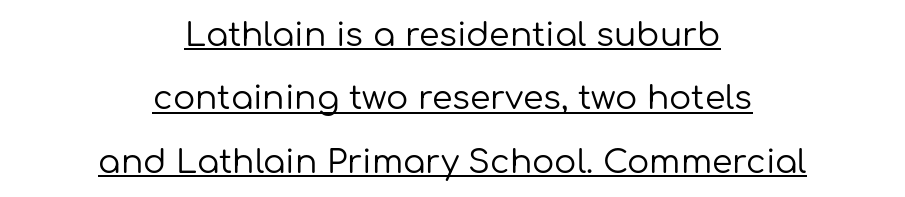
You could fit nearly another row in the gap between these rows. Do the characters align in a grid? No, the font is proportional. Underlining? Definitely there. The letterforms sit at book weight or below. I'd call this a sans setting — the letters go barefoot.
